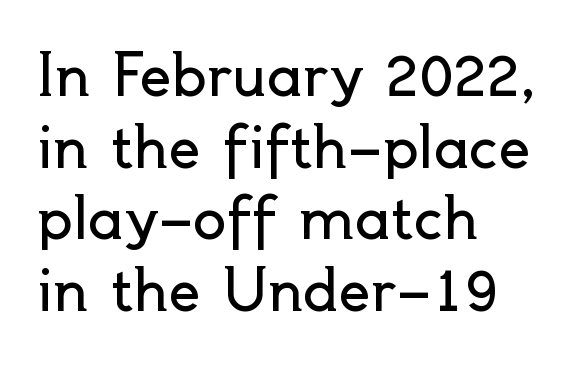
The image shows 56 px regular-weight sans-serif type, upright; set left-aligned, normal line spacing (1.28x), normal letter spacing, not underlined; a small x-height.
